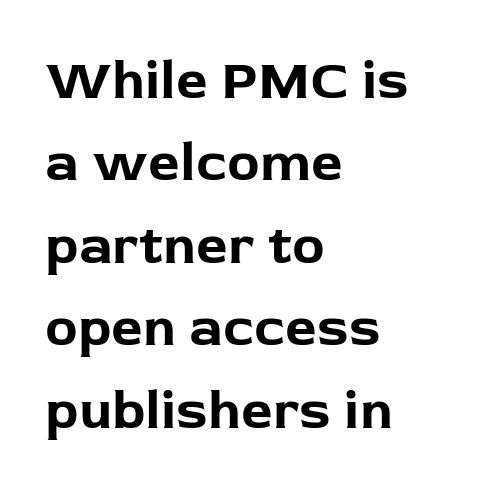
{"serif": "no", "italic": "no", "bold": "yes", "weight": "bold", "width": "normal", "stroke_contrast": "low", "x_height": "medium", "monospaced": "no", "underline": "no", "align": "left", "line_spacing": "normal", "line_spacing_ratio": 1.5, "letter_spacing": "normal", "letter_spacing_em": 0.0, "glyph_px": 55}
